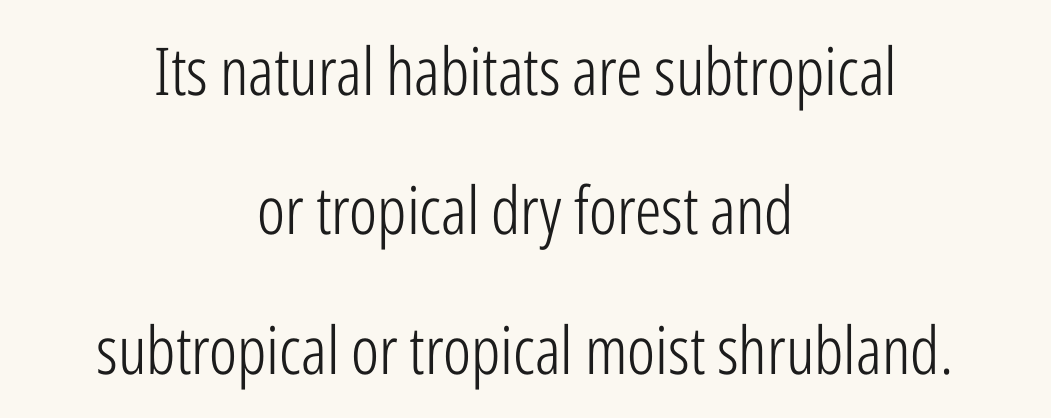
Q: Is the text bold? A: No.
Q: Is the text italic (slanted)? A: No, it is upright.
Q: Is the typeface a serif or a sans-serif typeface? A: Sans-serif.
Q: Is the text underlined? A: No.
Q: How is the paragraph aligned? A: Centered.
Q: Is the spacing between letters normal or unusually wide? A: Normal.
Q: Is the spacing between lines tight, normal or loose? A: Loose.
Q: Width (condensed, normal, or wide)? A: Condensed.
Q: Stroke contrast? A: Low.
Q: x-height? A: Medium.
Q: Monospaced? A: No.
